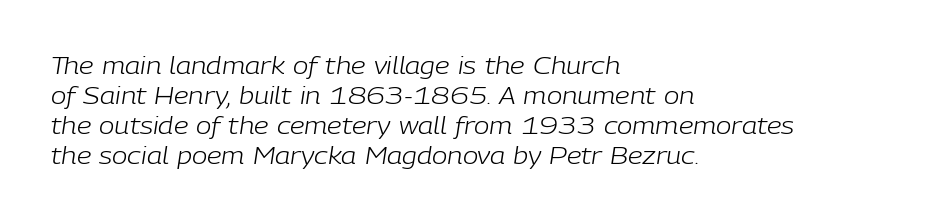
A typesetter would call this leading conventional body-copy spacing. Each row of text sits above clean, open space. The type is set solid horizontally, with unmodified tracking. The weight tops out at a normal text grade.
